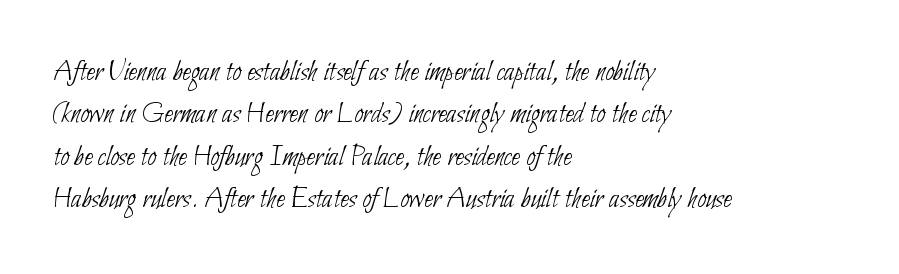
The image shows 31 px thin, condensed sans-serif type; set left-aligned, normal line spacing (1.37x), normal letter spacing, not underlined; low stroke contrast and a small x-height.
